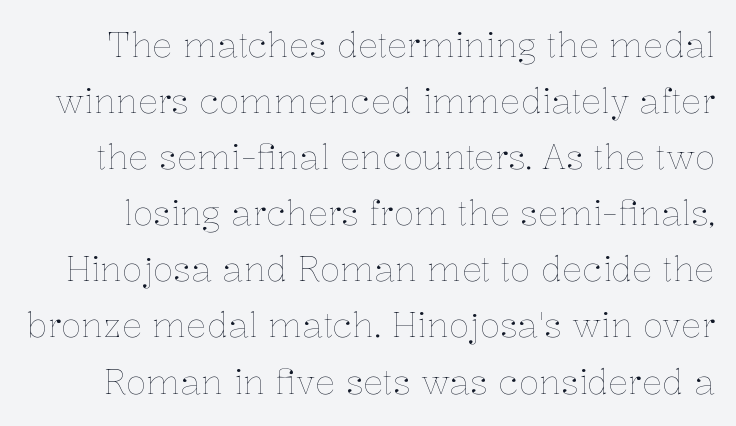
The passage shown is typed in a proportional face where columns would drift. There is no visible air inserted between adjacent glyphs. Honestly, the row spacing looks completely unremarkable. Is the stroke heavy? The answer is a plain regular-or-lighter.
